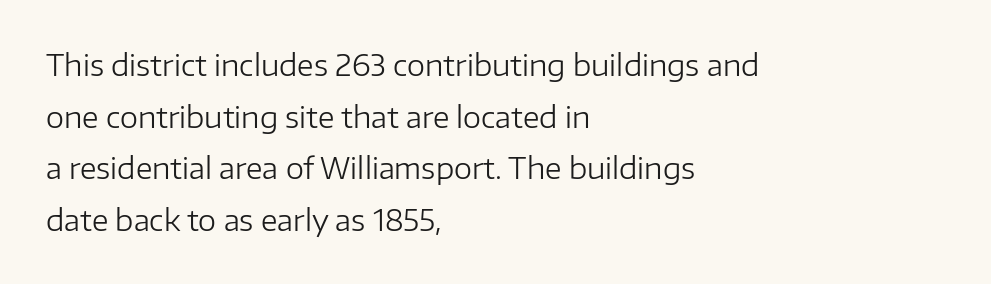
Q: Is the text bold? A: No.
Q: Is the text italic (slanted)? A: No, it is upright.
Q: Is the typeface a serif or a sans-serif typeface? A: Sans-serif.
Q: Is the text underlined? A: No.
Q: How is the paragraph aligned? A: Left-aligned.
Q: Is the spacing between letters normal or unusually wide? A: Normal.
Q: Width (condensed, normal, or wide)? A: Normal.
Q: Stroke contrast? A: Low.
Q: x-height? A: Medium.
Q: Monospaced? A: No.
